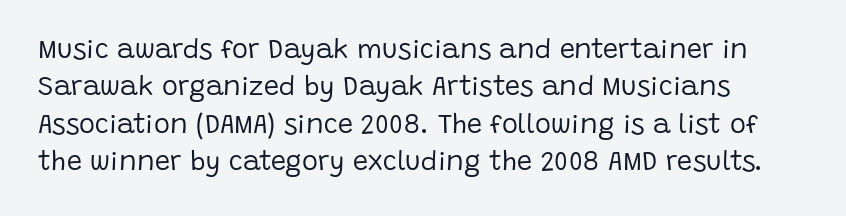
Q: Is the text bold? A: No.
Q: Is the text italic (slanted)? A: No, it is upright.
Q: Is the text underlined? A: No.
Q: How is the paragraph aligned? A: Left-aligned.
Q: Is the spacing between letters normal or unusually wide? A: Normal.
Q: Is the spacing between lines tight, normal or loose? A: Normal.
